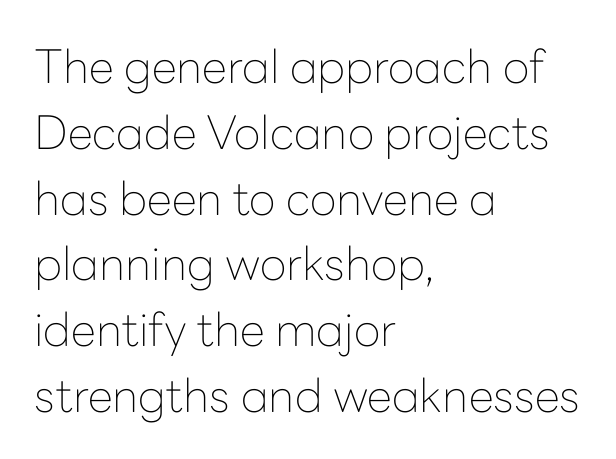
The specimen omits any rule beneath the text block's lines. Weight: in the light-to-regular range. The designer went with a sans here, leaving each stem footless. A student would call this left alignment; a typographer would say flush left, rag right. Is the letter spacing exaggerated? No — it looks like the ordinary default.
